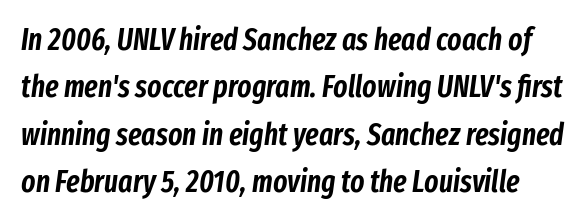
The image shows 30 px condensed type, italic (leaning right); set normal line spacing (1.58x), normal letter spacing, not underlined; low stroke contrast and a medium x-height.
